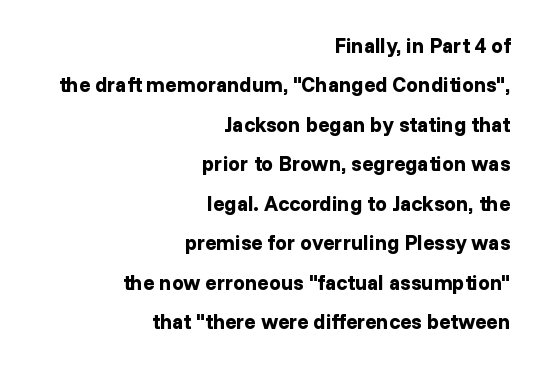
Letter spacing: default. Descender tails drop into unmarked territory. The font is running at its bold setting. The type sits square on the baseline with zero lean.
